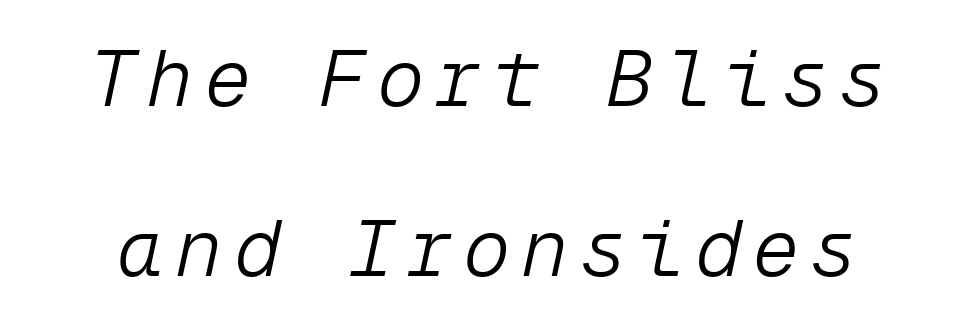
Q: Is the text bold? A: No.
Q: Is the text italic (slanted)? A: Yes, it leans right by about 12 degrees.
Q: Is the text underlined? A: No.
Q: Is the spacing between lines tight, normal or loose? A: Loose.
Q: Width (condensed, normal, or wide)? A: Normal.
Q: Stroke contrast? A: Low.
Q: x-height? A: Medium.
Q: Monospaced? A: Yes.
